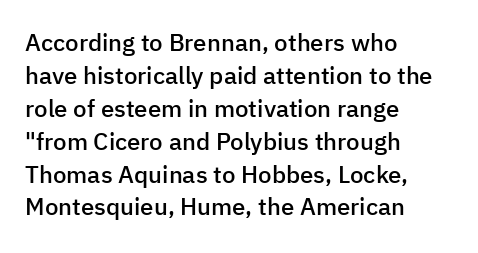
The image shows 24 px text type, upright; set left-aligned, normal line spacing (1.37x), normal letter spacing, not underlined.
